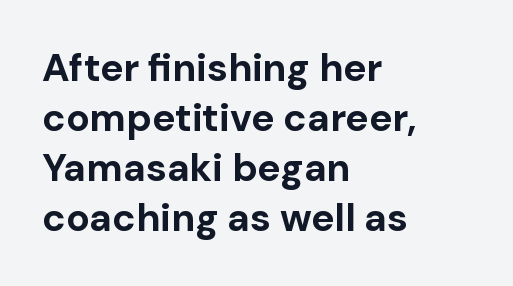
The image shows 39 px bold sans-serif type, upright; set left-aligned, normal line spacing (1.28x), normal letter spacing, not underlined; low stroke contrast and a medium x-height.
